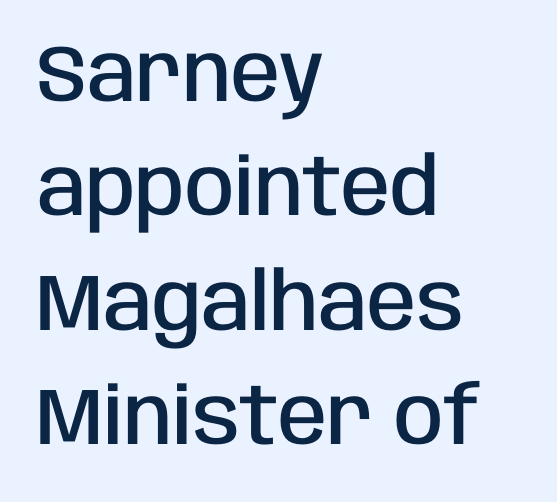
You could not count columns in this text — the font is proportionally spaced. A typesetter would call this leading conventional body-copy spacing. Examine the stroke ends and you'll find no serifs. Reading down the block, your eye returns to a fixed left position each line.
